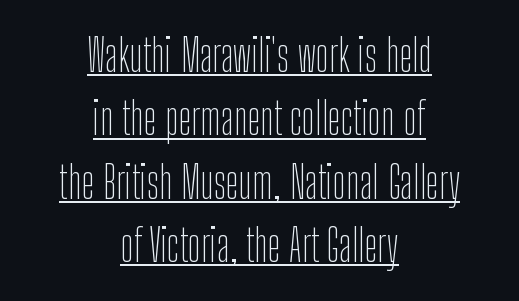
{"serif": "no", "italic": "no", "bold": "no", "weight": "thin", "width": "condensed", "stroke_contrast": "low", "x_height": "medium", "monospaced": "no", "underline": "yes", "align": "center", "line_spacing": "normal", "line_spacing_ratio": 1.44, "letter_spacing": "normal", "letter_spacing_em": 0.0, "glyph_px": 44}
